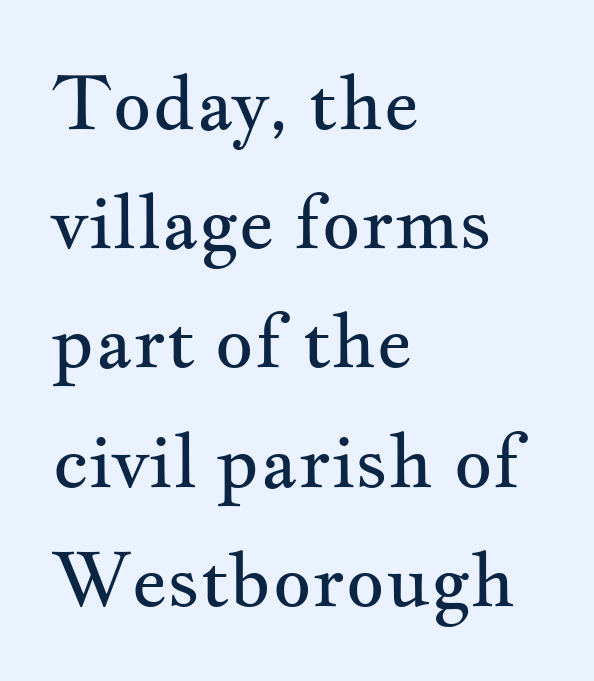
{"serif": "yes", "italic": "no", "bold": "no", "weight": "regular", "width": "wide", "stroke_contrast": "medium", "x_height": "small", "monospaced": "no", "underline": "no", "align": "left", "line_spacing": "normal", "line_spacing_ratio": 1.59, "letter_spacing": "normal", "letter_spacing_em": 0.0, "glyph_px": 75}
